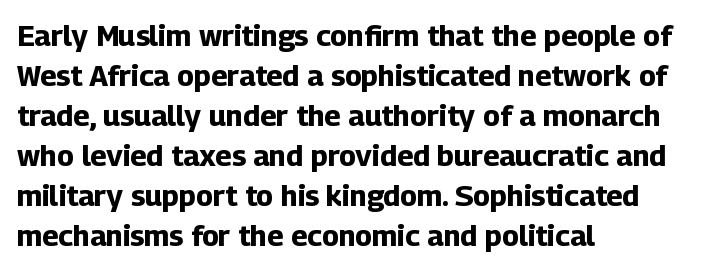
The strokes are fattened all the way to bold. The passage shown is typeset with a sans-serif family. A roman cut, with each character standing at attention. Spacing verdict: proportional, widths tailored to each character. Decoration check: the copy has no underline. What stands out about the letter spacing? Nothing — it is the standard amount.
